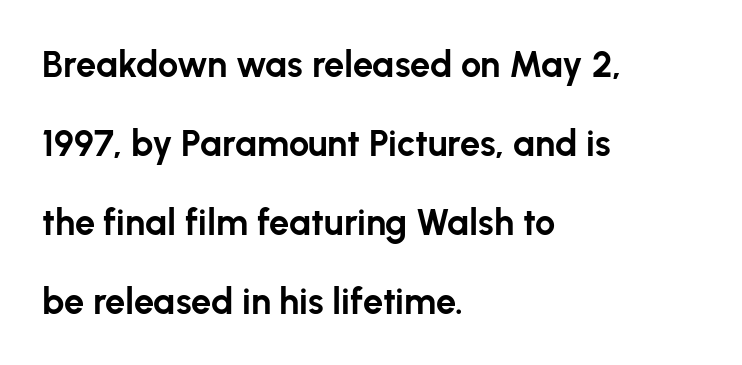
The image shows 36 px bold sans-serif type, upright; set left-aligned, loose line spacing (2.19x), normal letter spacing, not underlined; low stroke contrast and a medium x-height.
